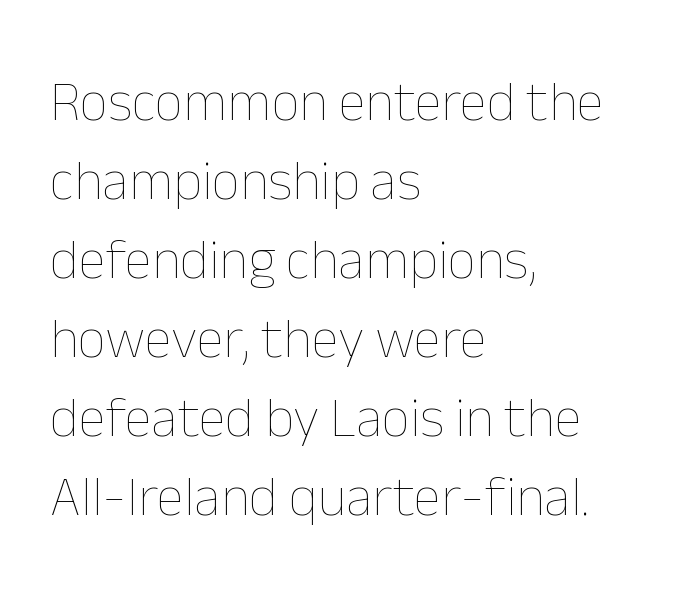
Q: Is the text bold? A: No.
Q: Is the text italic (slanted)? A: No, it is upright.
Q: Is the text underlined? A: No.
Q: How is the paragraph aligned? A: Left-aligned.
Q: Is the spacing between letters normal or unusually wide? A: Normal.
Q: Is the spacing between lines tight, normal or loose? A: Normal.
Q: Width (condensed, normal, or wide)? A: Normal.
Q: Stroke contrast? A: Low.
Q: x-height? A: Medium.
Q: Monospaced? A: No.
